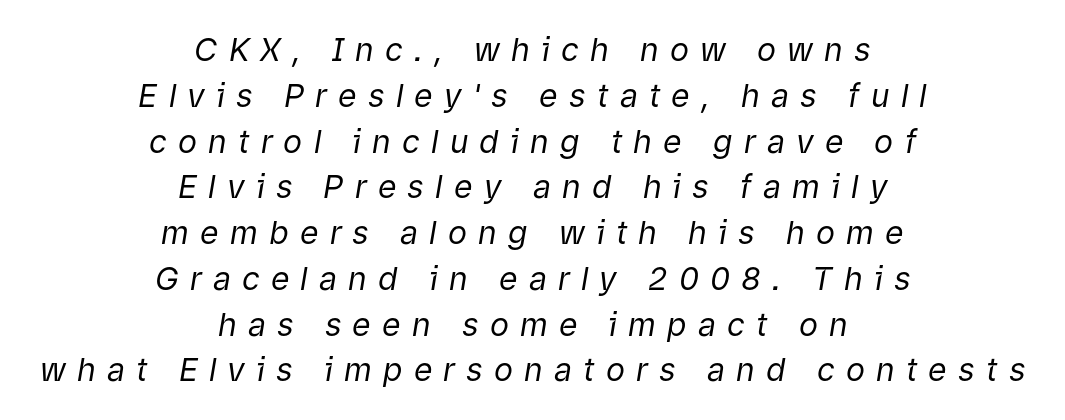
{"italic": "yes", "lean": "right", "slant_degrees": 9, "bold": "no", "weight": "regular", "width": "normal", "stroke_contrast": "low", "x_height": "medium", "monospaced": "no", "underline": "no", "align": "center", "line_spacing": "normal", "line_spacing_ratio": 1.43, "letter_spacing": "wide", "letter_spacing_em": 0.35, "glyph_px": 32}
